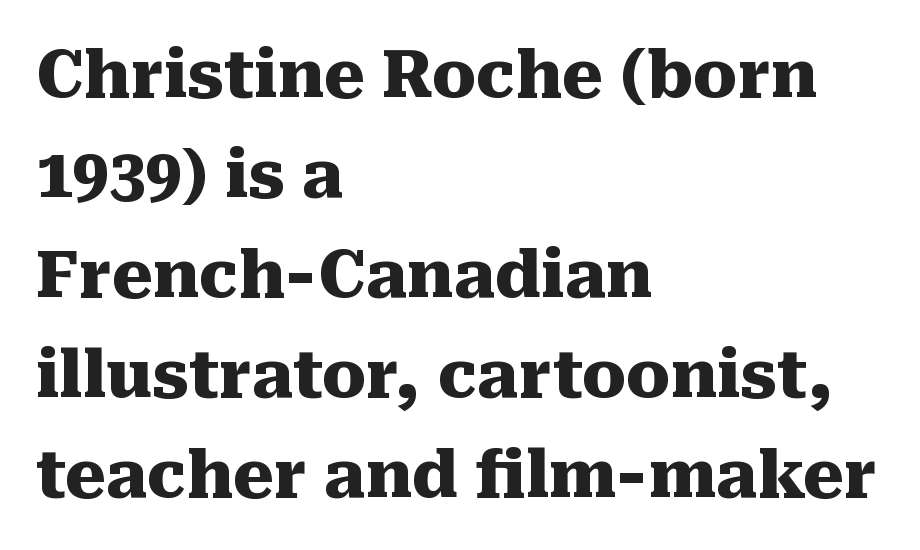
Reading down the block, your eye returns to a fixed left position each line. You'd pick this weight for a headline — it's a proper bold. This is roman type, the default non-slanted kind. Is the letter spacing exaggerated? No — it looks like the ordinary default. The rendering uses natural spacing where letterforms have individual widths. The block of text has a typical density, with ordinary space between rows.
